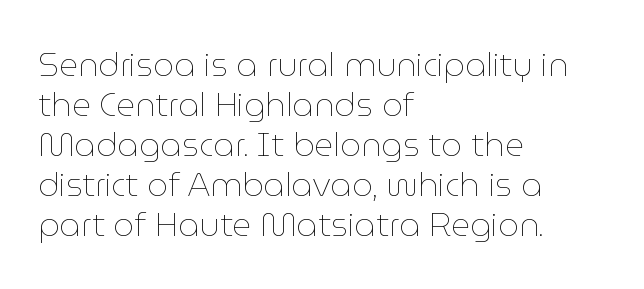
Q: Is the text bold? A: No.
Q: Is the text italic (slanted)? A: No, it is upright.
Q: Is the text underlined? A: No.
Q: How is the paragraph aligned? A: Left-aligned.
Q: Is the spacing between letters normal or unusually wide? A: Normal.
Q: Width (condensed, normal, or wide)? A: Normal.
Q: Stroke contrast? A: Low.
Q: x-height? A: Medium.
Q: Monospaced? A: No.
